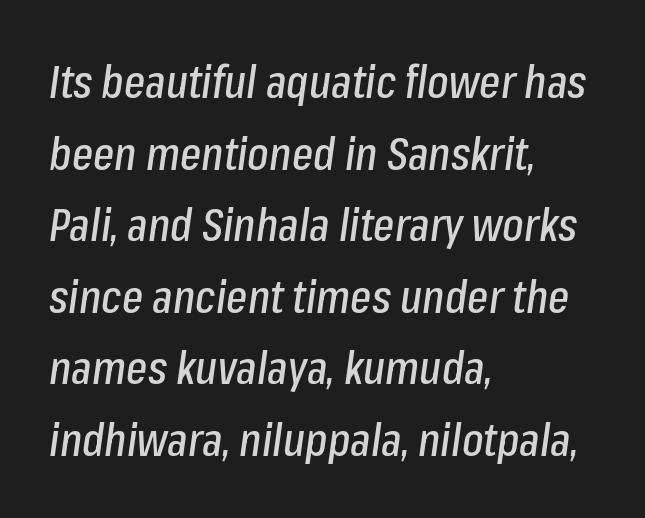
Q: Is the text italic (slanted)? A: Yes, it leans right by about 8 degrees.
Q: Is the text underlined? A: No.
Q: How is the paragraph aligned? A: Left-aligned.
Q: Is the spacing between letters normal or unusually wide? A: Normal.
Q: Is the spacing between lines tight, normal or loose? A: Normal.
Q: Width (condensed, normal, or wide)? A: Condensed.
Q: Stroke contrast? A: Low.
Q: x-height? A: Medium.
Q: Monospaced? A: No.
